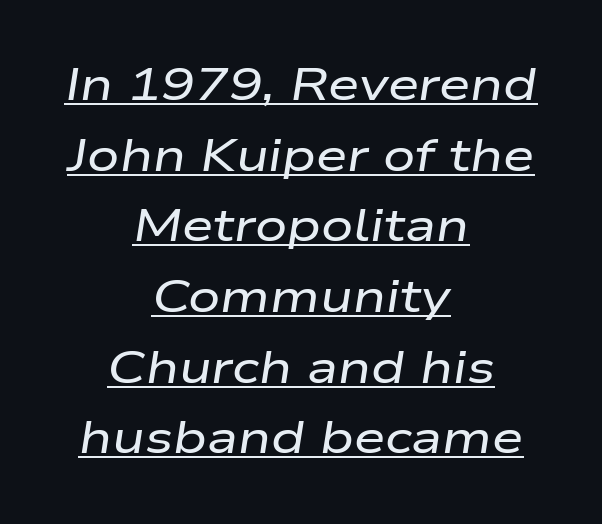
The image shows 45 px wide type, italic (leaning right); set centered, normal line spacing (1.57x), normal letter spacing, underlined; low stroke contrast and a medium x-height.
